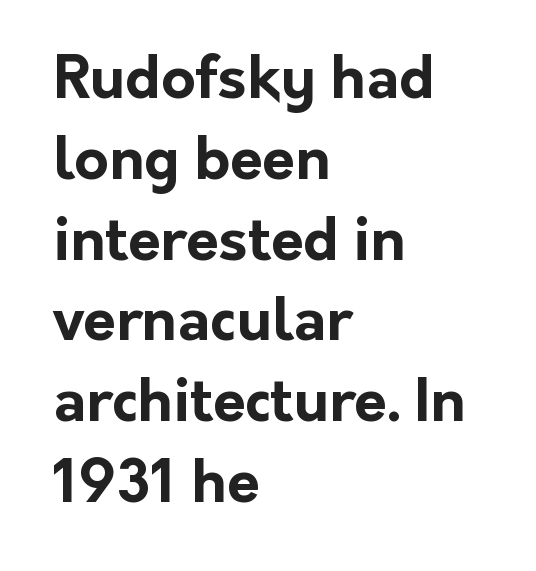
The image shows 59 px bold sans-serif type, upright; set left-aligned, normal line spacing (1.37x), normal letter spacing, not underlined; low stroke contrast and a medium x-height.
